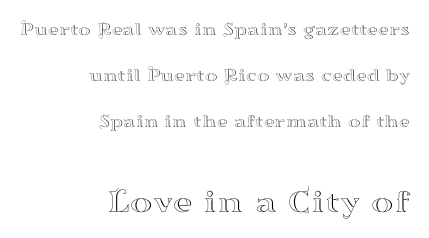
{"serif": "yes", "italic": "no", "width": "wide", "stroke_contrast": "high", "x_height": "small", "monospaced": "no", "underline": "no", "align": "right", "line_spacing": "loose", "line_spacing_ratio": 2.41, "letter_spacing": "normal", "letter_spacing_em": 0.0, "larger_block": "second", "size_ratio": 1.79, "glyph_px": 34}
